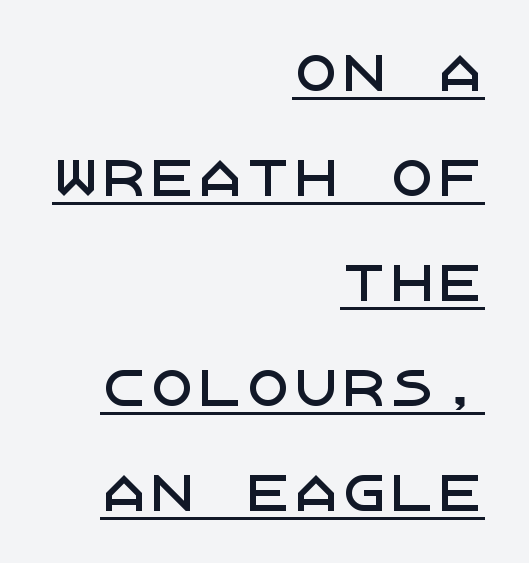
Q: Is the text italic (slanted)? A: No, it is upright.
Q: Is the typeface a serif or a sans-serif typeface? A: Sans-serif.
Q: Is the text underlined? A: Yes.
Q: How is the paragraph aligned? A: Right-aligned.
Q: Is the spacing between letters normal or unusually wide? A: Normal.
Q: Is the spacing between lines tight, normal or loose? A: Loose.
Q: Width (condensed, normal, or wide)? A: Normal.
Q: Stroke contrast? A: Low.
Q: x-height? A: Large.
